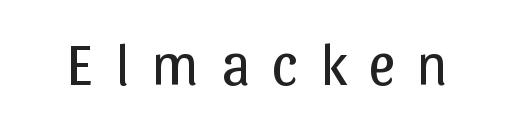
The specimen reads as upright at a glance. What stands out about the letter spacing? Its width — letters are far apart. Bare-footed words on every line. To sum up the face: it is a sans, with no serifs. Weight: regular or lighter.
